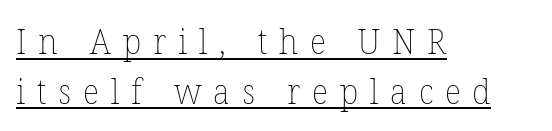
Q: Is the text bold? A: No.
Q: Is the text italic (slanted)? A: No, it is upright.
Q: Is the text underlined? A: Yes.
Q: How is the paragraph aligned? A: Left-aligned.
Q: Is the spacing between letters normal or unusually wide? A: Unusually wide.
Q: Is the spacing between lines tight, normal or loose? A: Normal.
Q: Width (condensed, normal, or wide)? A: Normal.
Q: Stroke contrast? A: Low.
Q: x-height? A: Medium.
Q: Monospaced? A: No.
